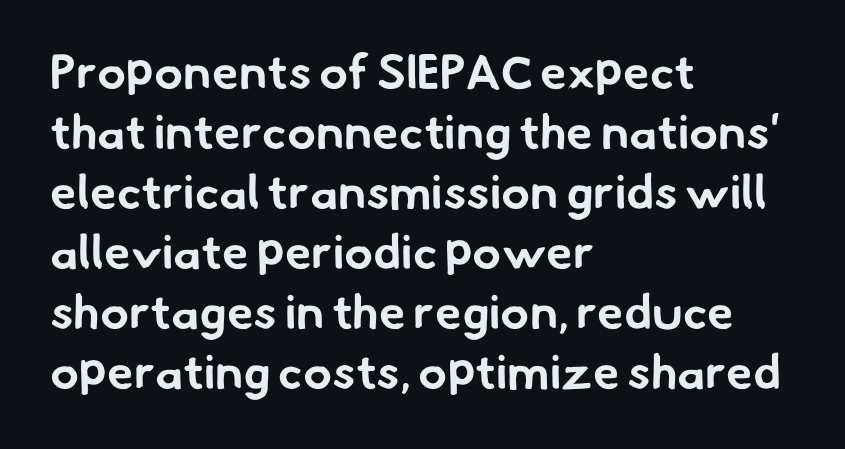
Q: Is the text bold? A: Yes.
Q: Is the typeface a serif or a sans-serif typeface? A: Sans-serif.
Q: Is the text underlined? A: No.
Q: How is the paragraph aligned? A: Left-aligned.
Q: Is the spacing between letters normal or unusually wide? A: Normal.
Q: Is the spacing between lines tight, normal or loose? A: Normal.
Q: Width (condensed, normal, or wide)? A: Normal.
Q: Stroke contrast? A: Low.
Q: x-height? A: Small.
Q: Monospaced? A: No.
